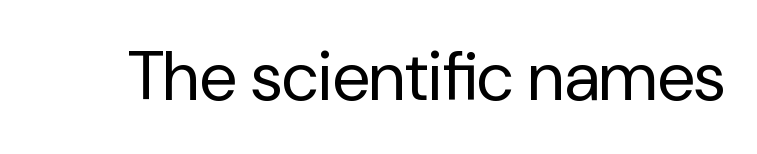
{"serif": "no", "italic": "no", "bold": "no", "weight": "regular", "width": "normal", "stroke_contrast": "low", "x_height": "medium", "monospaced": "no", "underline": "no", "letter_spacing": "normal", "letter_spacing_em": 0.0, "glyph_px": 68}
